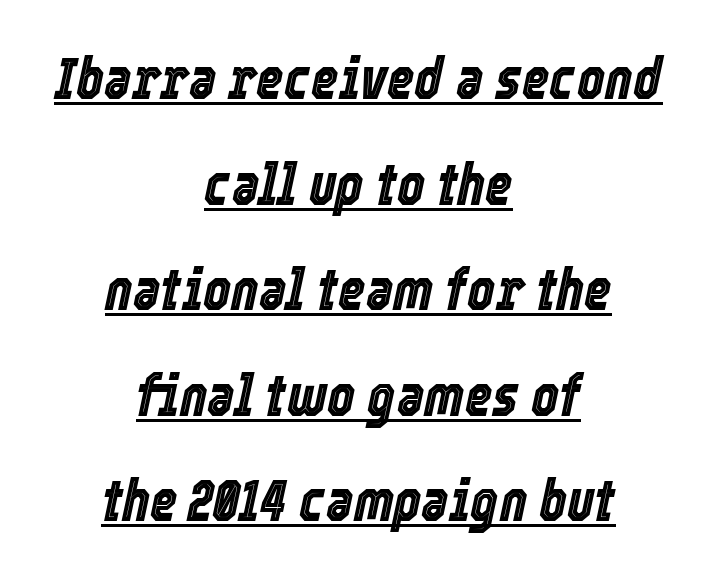
{"italic": "yes", "lean": "right", "slant_degrees": 12, "width": "condensed", "x_height": "medium", "monospaced": "no", "underline": "yes", "align": "center", "line_spacing_ratio": 1.79, "letter_spacing": "normal", "letter_spacing_em": 0.0, "glyph_px": 59}
